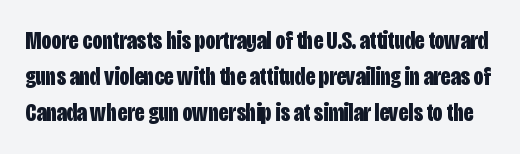
{"italic": "no", "bold": "yes", "underline": "no", "line_spacing": "normal", "line_spacing_ratio": 1.45, "letter_spacing": "normal", "letter_spacing_em": 0.0, "glyph_px": 25}
